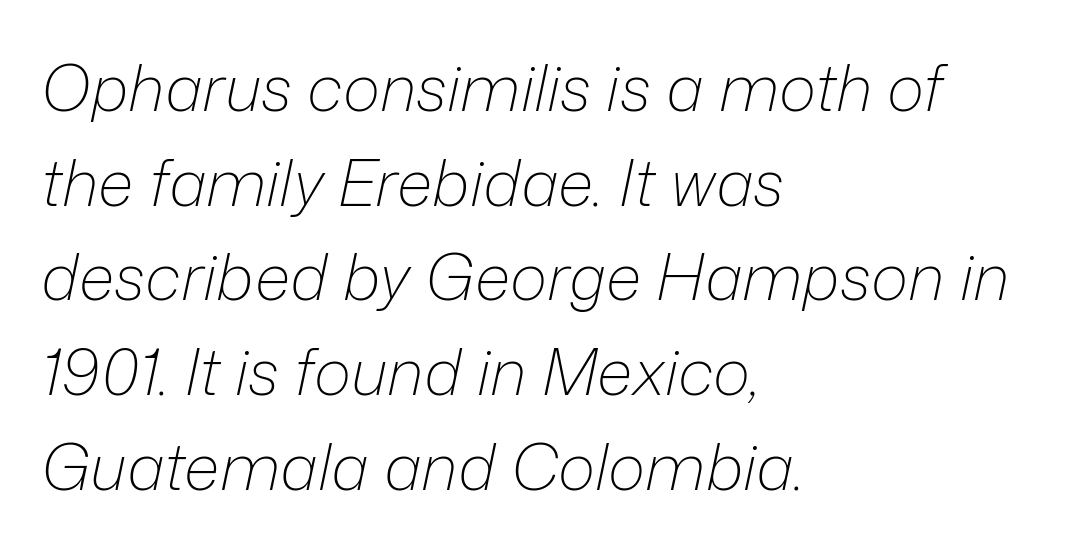
{"italic": "yes", "lean": "right", "slant_degrees": 12, "bold": "no", "weight": "light", "width": "normal", "stroke_contrast": "low", "x_height": "medium", "monospaced": "no", "underline": "no", "align": "left", "line_spacing": "normal", "line_spacing_ratio": 1.48, "letter_spacing": "normal", "letter_spacing_em": 0.0, "glyph_px": 64}
